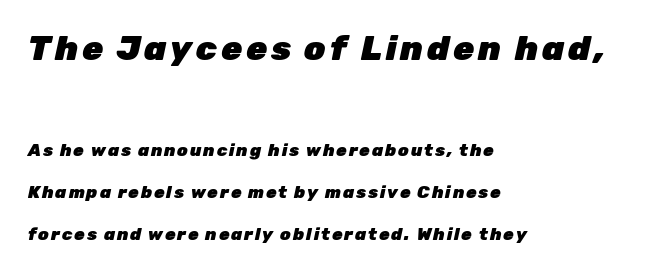
Q: Is the text bold? A: Yes.
Q: Is the text italic (slanted)? A: Yes, it leans right by about 12 degrees.
Q: Is the text underlined? A: No.
Q: How is the paragraph aligned? A: Left-aligned.
Q: Is the spacing between lines tight, normal or loose? A: Loose.
Q: Which block of text is set in a larger size, the first (top) or the second (bottom)? A: The first (top) one.
Q: Width (condensed, normal, or wide)? A: Normal.
Q: Stroke contrast? A: Low.
Q: x-height? A: Medium.
Q: Monospaced? A: No.
